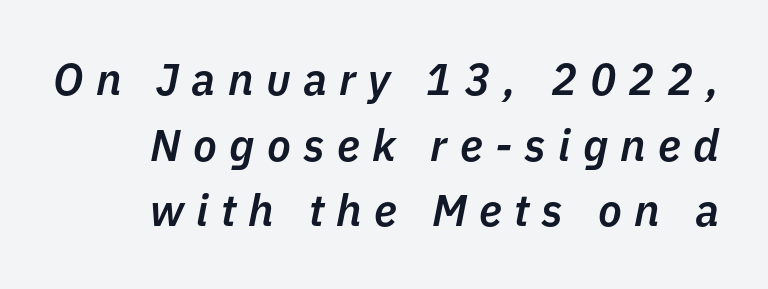
The line texture is sparse and dotted thanks to wide tracking. Looks like regular typesetting: each glyph gets only the width it needs. Words float on clear page, feet unadorned. Italic: yes, the glyphs are oblique.
